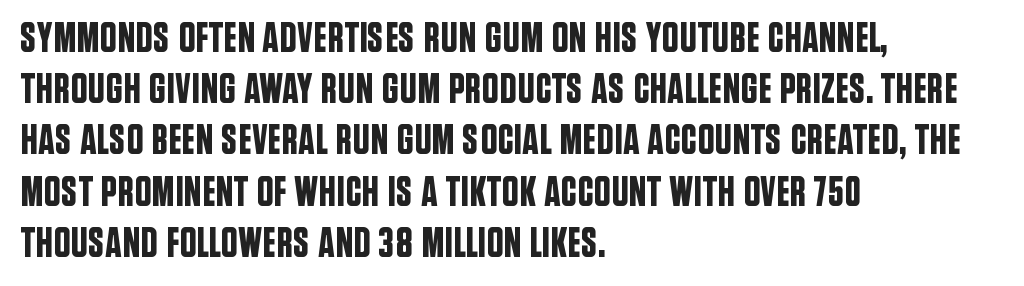
The image shows 42 px condensed sans-serif type, upright; set left-aligned, line spacing 1.22x, normal letter spacing, not underlined; low stroke contrast and a large x-height.
